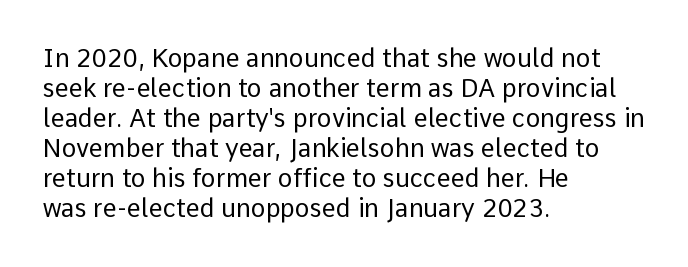
Q: Is the text bold? A: No.
Q: Is the text italic (slanted)? A: No, it is upright.
Q: Is the text underlined? A: No.
Q: How is the paragraph aligned? A: Left-aligned.
Q: Is the spacing between letters normal or unusually wide? A: Normal.
